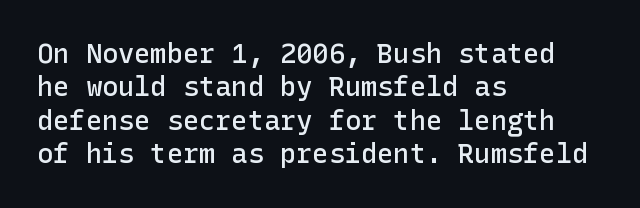
The image shows 27 px text type, upright; set left-aligned, line spacing 1.24x, normal letter spacing, not underlined.
